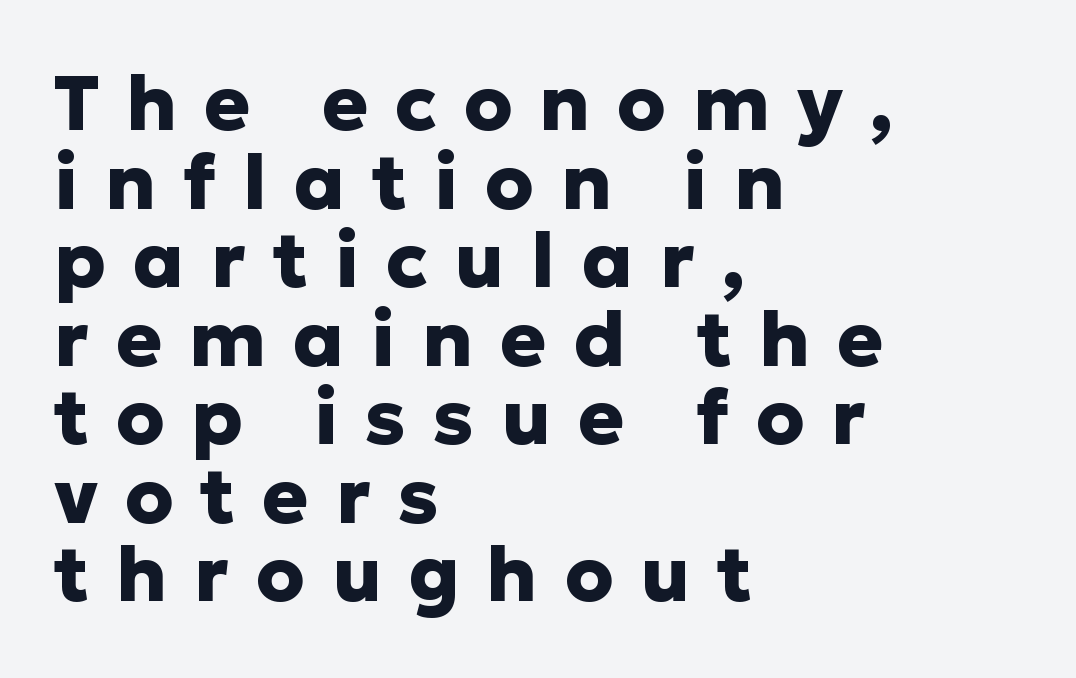
Regarding serifs, this sample does without them. Do the characters align in a grid? No, the font is proportional. I'd describe the lettering as bold — thick and assertive. Clear beneath every line of the passage.
